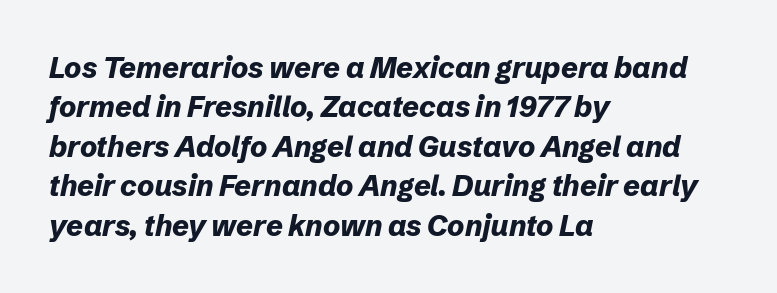
{"italic": "yes", "lean": "right", "slant_degrees": 12, "bold": "yes", "weight": "bold", "width": "normal", "stroke_contrast": "low", "x_height": "medium", "monospaced": "no", "underline": "no", "align": "left", "line_spacing": "normal", "line_spacing_ratio": 1.36, "letter_spacing": "normal", "letter_spacing_em": 0.0, "glyph_px": 29}
